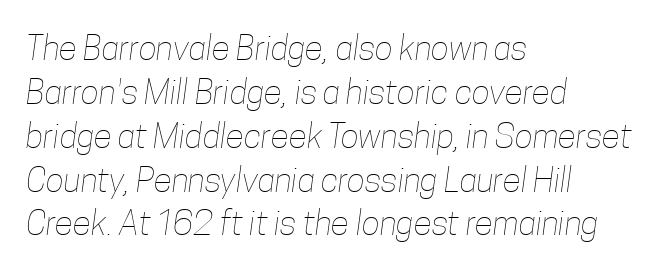
Nobody touched the tracking dial on this one. The letters look calm and open, with moderate or lighter stems. Teacher's note: observe the even left margin — that is flush-left alignment. Think of a printed novel: that variable character pitch is what you see here. The space between consecutive lines is moderate. Glance below the letters and you will spot only blank space.
